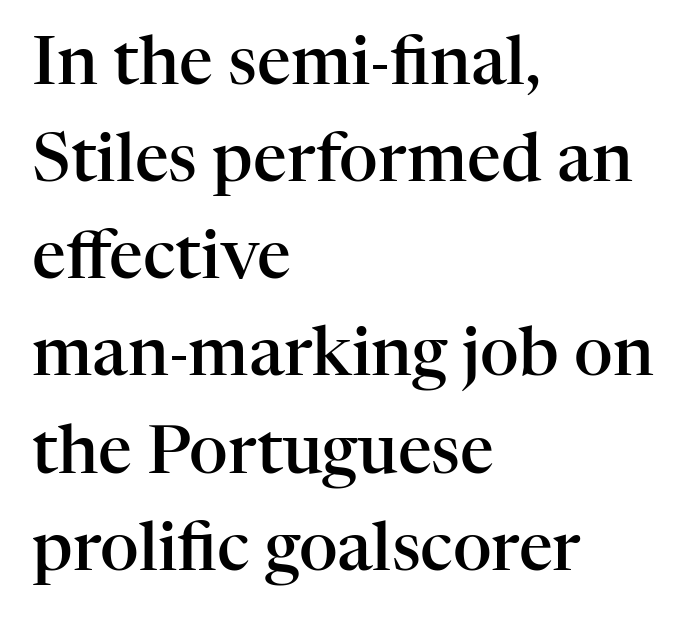
The image shows 67 px semibold serif type, upright; set left-aligned, normal line spacing (1.45x), normal letter spacing, not underlined; high stroke contrast and a medium x-height.
